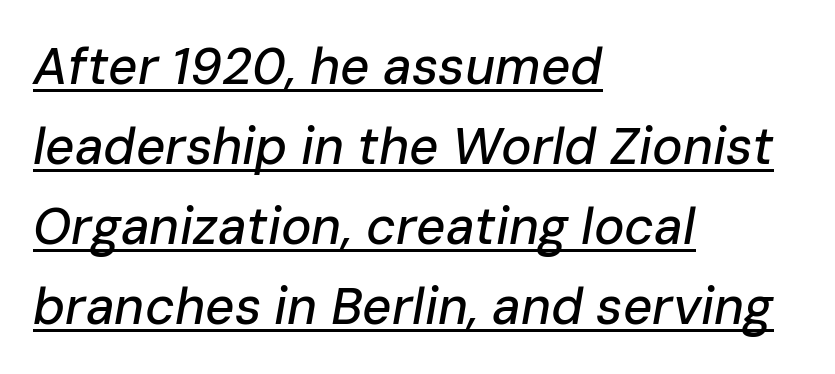
Notice how a bar underscores the lettering throughout. Regarding leading, the lines here are spaced in the standard way. Emphasis-style slanted type is in use. Think of a printed novel: that variable character pitch is what you see here. Each word holds together tightly as a unit, with standard inter-letter gaps. Does the copy run flush right? No — it runs flush left.
